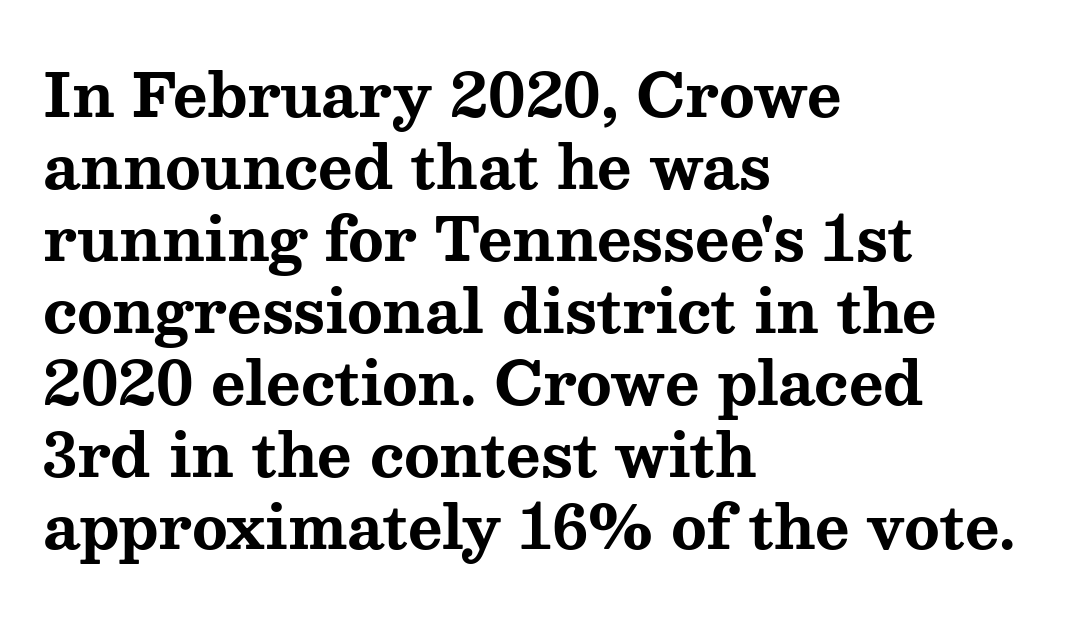
Q: Is the text bold? A: Yes.
Q: Is the text italic (slanted)? A: No, it is upright.
Q: Is the typeface a serif or a sans-serif typeface? A: Serif.
Q: Is the text underlined? A: No.
Q: How is the paragraph aligned? A: Left-aligned.
Q: Is the spacing between letters normal or unusually wide? A: Normal.
Q: Width (condensed, normal, or wide)? A: Wide.
Q: Stroke contrast? A: Medium.
Q: x-height? A: Medium.
Q: Monospaced? A: No.
